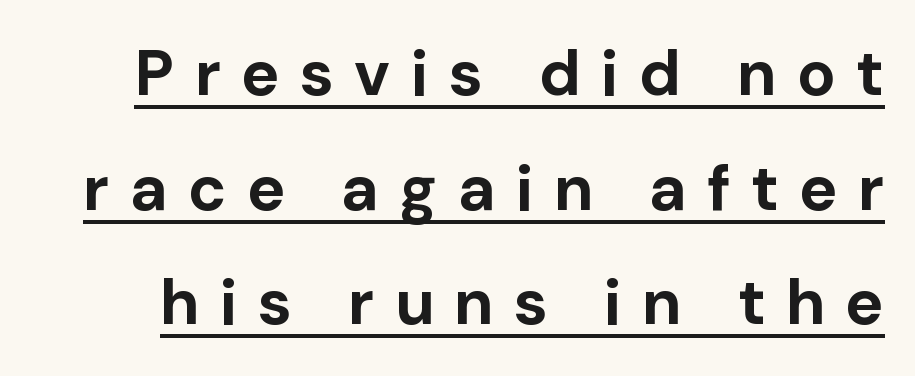
Q: Is the text bold? A: Yes.
Q: Is the text italic (slanted)? A: No, it is upright.
Q: Is the typeface a serif or a sans-serif typeface? A: Sans-serif.
Q: Is the text underlined? A: Yes.
Q: Is the spacing between letters normal or unusually wide? A: Unusually wide.
Q: Width (condensed, normal, or wide)? A: Normal.
Q: Stroke contrast? A: Low.
Q: x-height? A: Medium.
Q: Monospaced? A: No.
